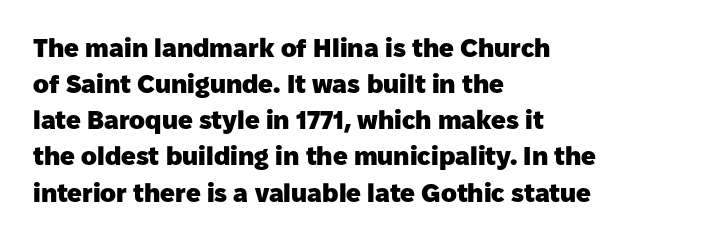
Clear beneath every line of the passage. The typography opts for an upright posture over an oblique one. Evenly set lines give the paragraph a standard silhouette. Standard letterfit; no display-style spreading of the glyphs. The compositor pushed each line to the left boundary.
